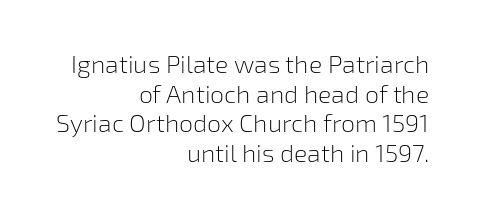
{"italic": "no", "bold": "no", "underline": "no", "align": "right", "line_spacing_ratio": 1.19, "letter_spacing": "normal", "letter_spacing_em": 0.0, "glyph_px": 25}
